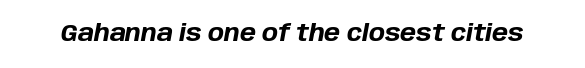
Q: Is the text bold? A: Yes.
Q: Is the text italic (slanted)? A: Yes, it leans right by about 10 degrees.
Q: Is the text underlined? A: No.
Q: Is the spacing between letters normal or unusually wide? A: Normal.
